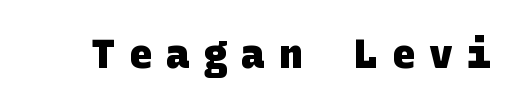
{"serif": "no", "bold": "yes", "weight": "heavy", "width": "normal", "stroke_contrast": "low", "x_height": "large", "underline": "no", "letter_spacing": "wide", "letter_spacing_em": 0.34, "glyph_px": 40}
